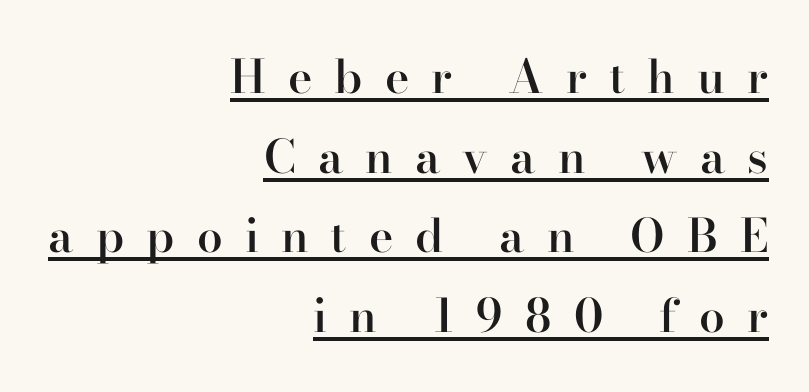
The image shows 46 px semibold serif type, upright; set right-aligned, line spacing 1.73x, unusually wide letter spacing (+0.48 em), underlined; high stroke contrast and a small x-height.
